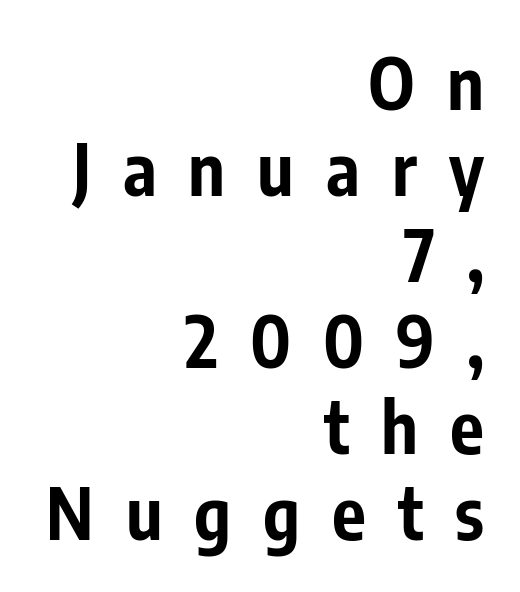
Q: Is the text bold? A: Yes.
Q: Is the text italic (slanted)? A: No, it is upright.
Q: Is the typeface a serif or a sans-serif typeface? A: Sans-serif.
Q: Is the text underlined? A: No.
Q: How is the paragraph aligned? A: Right-aligned.
Q: Is the spacing between letters normal or unusually wide? A: Unusually wide.
Q: Width (condensed, normal, or wide)? A: Condensed.
Q: Stroke contrast? A: Low.
Q: x-height? A: Medium.
Q: Monospaced? A: No.
